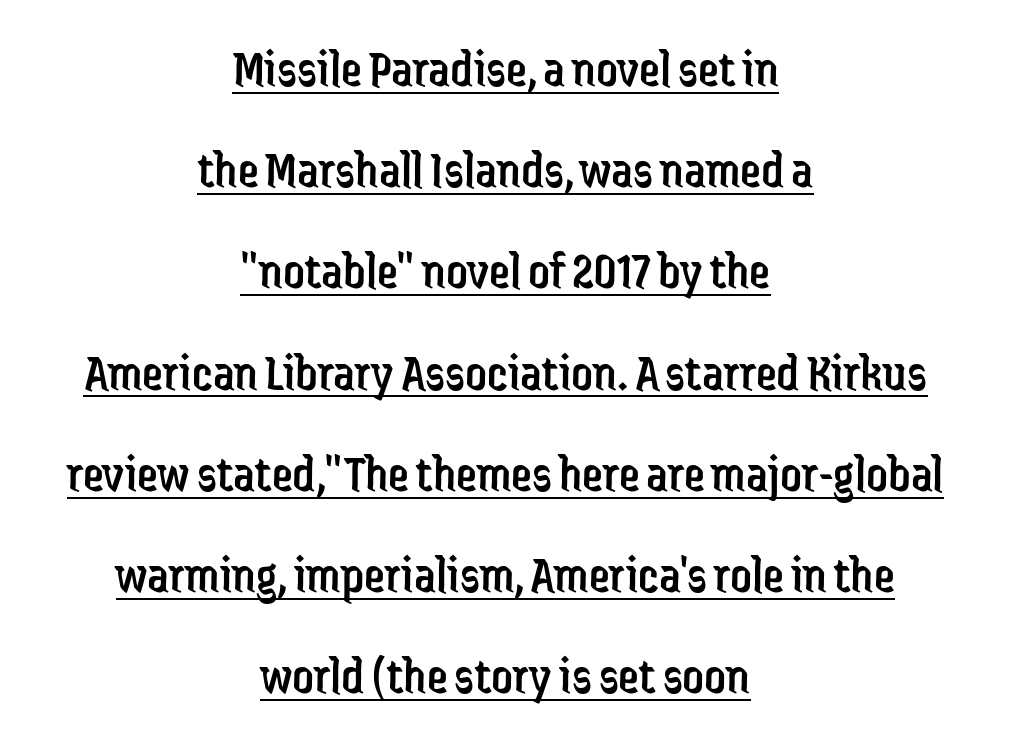
The image shows 53 px regular-weight, condensed sans-serif type, upright; set centered, loose line spacing (1.91x), normal letter spacing, underlined; low stroke contrast and a medium x-height.
